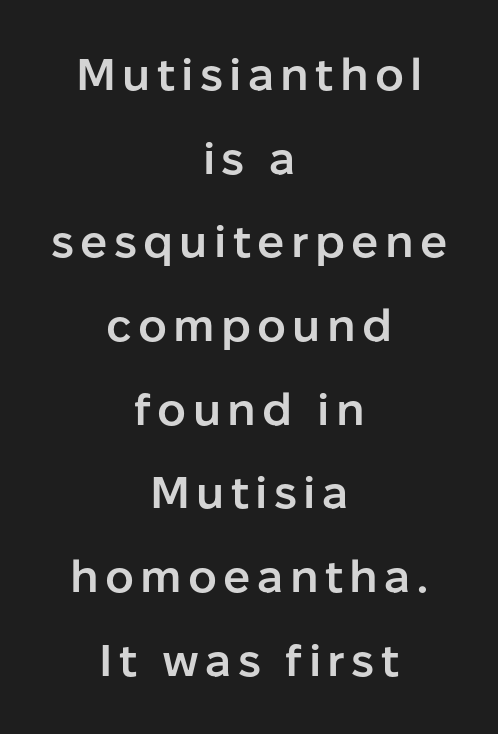
The foot of each line stays bare and open. The setting favours the middle, as headings and verse often do. The rendering shows plain stroke endings on the letterforms — a sans-serif design. A semibold gives these letters moderate extra thickness, short of bold. Upright lettering throughout. Varying glyph widths throughout — classic text-font behaviour.
